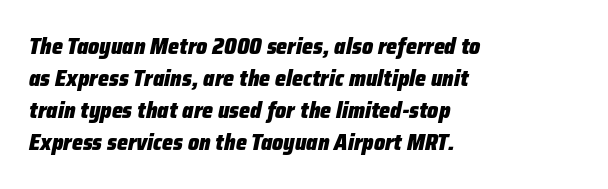
The image shows 22 px bold type, italic (leaning right); set left-aligned, normal line spacing (1.45x), normal letter spacing, not underlined.
